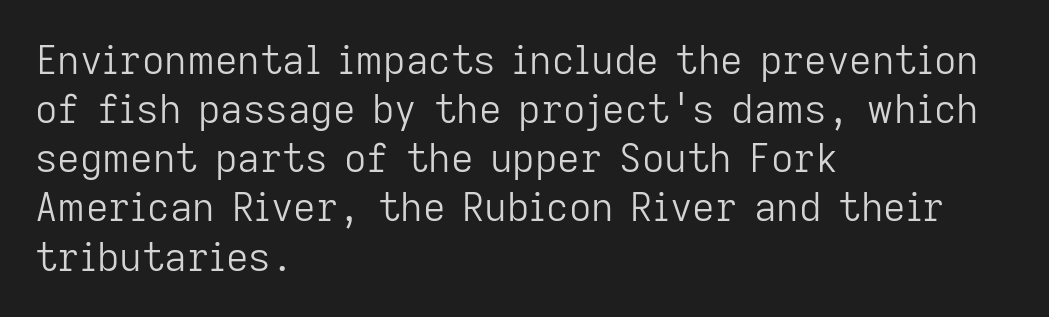
Q: Is the text bold? A: No.
Q: Is the text italic (slanted)? A: No, it is upright.
Q: Is the typeface a serif or a sans-serif typeface? A: Sans-serif.
Q: Is the text underlined? A: No.
Q: How is the paragraph aligned? A: Left-aligned.
Q: Is the spacing between letters normal or unusually wide? A: Normal.
Q: Is the spacing between lines tight, normal or loose? A: Normal.
Q: Width (condensed, normal, or wide)? A: Normal.
Q: Stroke contrast? A: Low.
Q: x-height? A: Medium.
Q: Monospaced? A: No.
